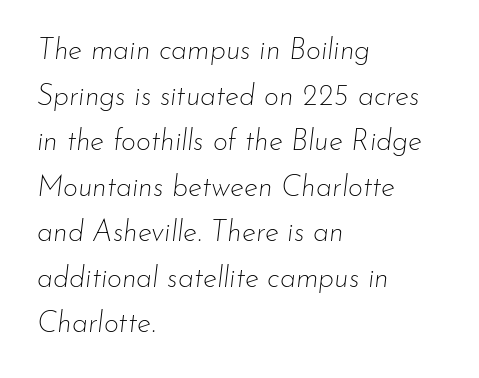
Q: Is the text bold? A: No.
Q: Is the text italic (slanted)? A: Yes, it leans right by about 7 degrees.
Q: Is the text underlined? A: No.
Q: How is the paragraph aligned? A: Left-aligned.
Q: Is the spacing between letters normal or unusually wide? A: Normal.
Q: Is the spacing between lines tight, normal or loose? A: Normal.
Q: Width (condensed, normal, or wide)? A: Normal.
Q: Stroke contrast? A: Low.
Q: x-height? A: Small.
Q: Monospaced? A: No.
